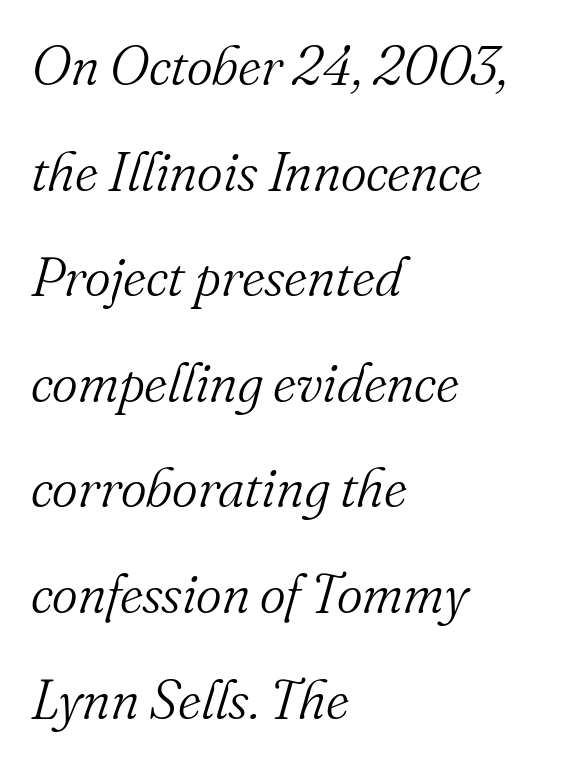
The image shows 55 px light serif type, italic (leaning right); set left-aligned, loose line spacing (1.92x), normal letter spacing, not underlined; medium stroke contrast and a small x-height.
